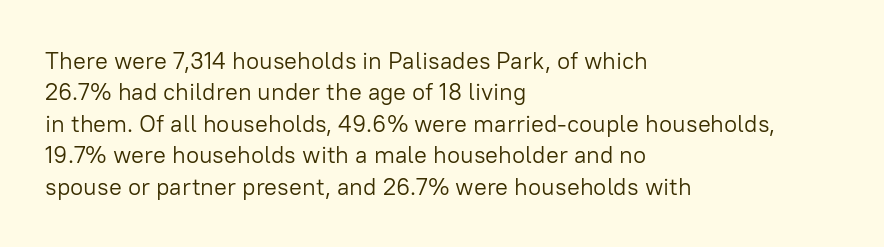
{"italic": "no", "bold": "no", "underline": "no", "align": "left", "line_spacing": "normal", "line_spacing_ratio": 1.31, "letter_spacing": "normal", "letter_spacing_em": 0.0, "glyph_px": 24}
